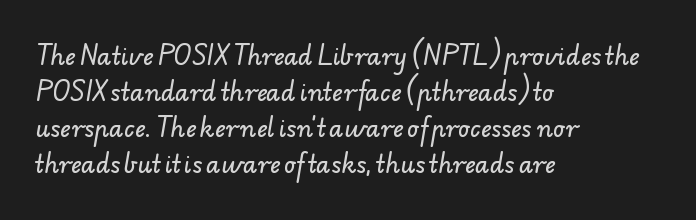
{"underline": "no", "align": "left", "line_spacing": "normal", "line_spacing_ratio": 1.57, "letter_spacing": "normal", "letter_spacing_em": 0.0, "glyph_px": 23}
